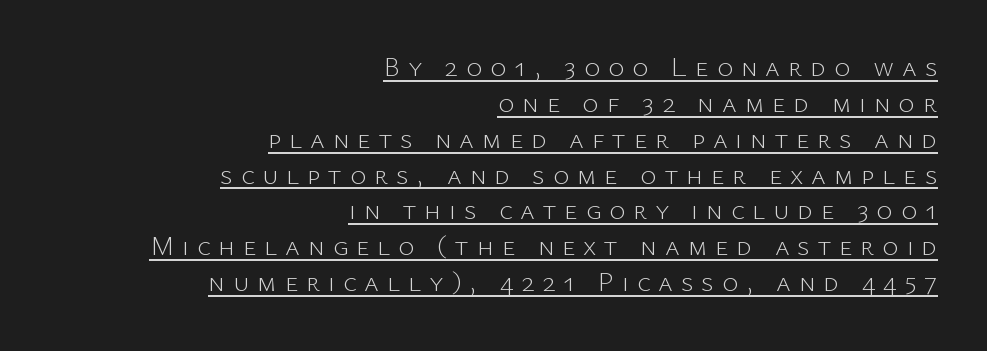
The image shows 28 px light sans-serif type, upright; set right-aligned, normal line spacing (1.28x), unusually wide letter spacing (+0.28 em), underlined; low stroke contrast and a medium x-height.
